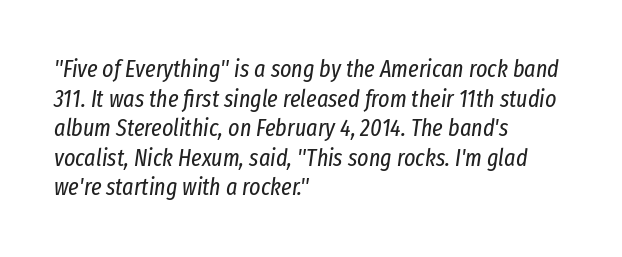
Q: Is the text bold? A: No.
Q: Is the text italic (slanted)? A: Yes, it leans right by about 8 degrees.
Q: Is the text underlined? A: No.
Q: How is the paragraph aligned? A: Left-aligned.
Q: Is the spacing between letters normal or unusually wide? A: Normal.
